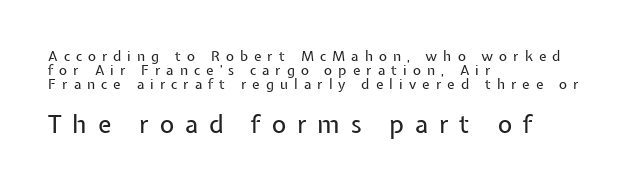
Q: Is the text bold? A: No.
Q: Is the text italic (slanted)? A: No, it is upright.
Q: Is the text underlined? A: No.
Q: How is the paragraph aligned? A: Left-aligned.
Q: Is the spacing between letters normal or unusually wide? A: Unusually wide.
Q: Is the spacing between lines tight, normal or loose? A: Tight.
Q: Which block of text is set in a larger size, the first (top) or the second (bottom)? A: The second (bottom) one.
